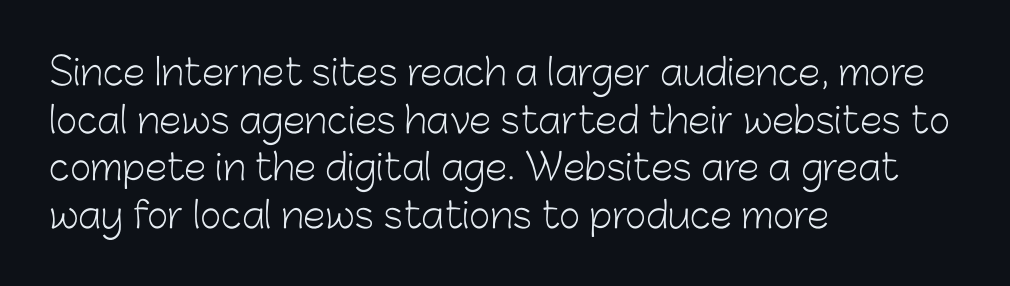
Q: Is the text bold? A: No.
Q: Is the text italic (slanted)? A: No, it is upright.
Q: Is the typeface a serif or a sans-serif typeface? A: Sans-serif.
Q: Is the text underlined? A: No.
Q: How is the paragraph aligned? A: Left-aligned.
Q: Is the spacing between letters normal or unusually wide? A: Normal.
Q: Is the spacing between lines tight, normal or loose? A: Normal.
Q: Width (condensed, normal, or wide)? A: Normal.
Q: Stroke contrast? A: Low.
Q: x-height? A: Medium.
Q: Monospaced? A: No.
